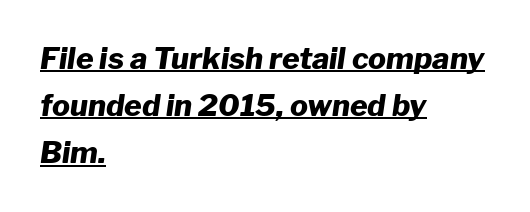
Q: Is the text bold? A: Yes.
Q: Is the text italic (slanted)? A: Yes, it leans right by about 8 degrees.
Q: Is the text underlined? A: Yes.
Q: How is the paragraph aligned? A: Left-aligned.
Q: Is the spacing between letters normal or unusually wide? A: Normal.
Q: Is the spacing between lines tight, normal or loose? A: Normal.
Q: Width (condensed, normal, or wide)? A: Normal.
Q: Stroke contrast? A: Low.
Q: x-height? A: Medium.
Q: Monospaced? A: No.
